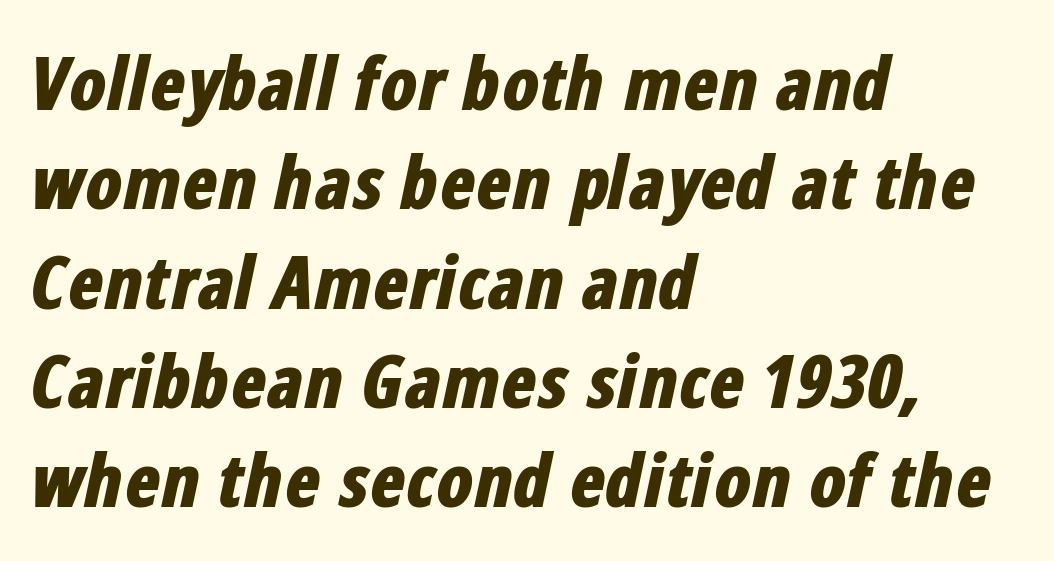
Q: Is the text bold? A: Yes.
Q: Is the text italic (slanted)? A: Yes, it leans right by about 12 degrees.
Q: Is the text underlined? A: No.
Q: How is the paragraph aligned? A: Left-aligned.
Q: Is the spacing between letters normal or unusually wide? A: Normal.
Q: Is the spacing between lines tight, normal or loose? A: Normal.
Q: Width (condensed, normal, or wide)? A: Condensed.
Q: Stroke contrast? A: Low.
Q: x-height? A: Medium.
Q: Monospaced? A: No.
